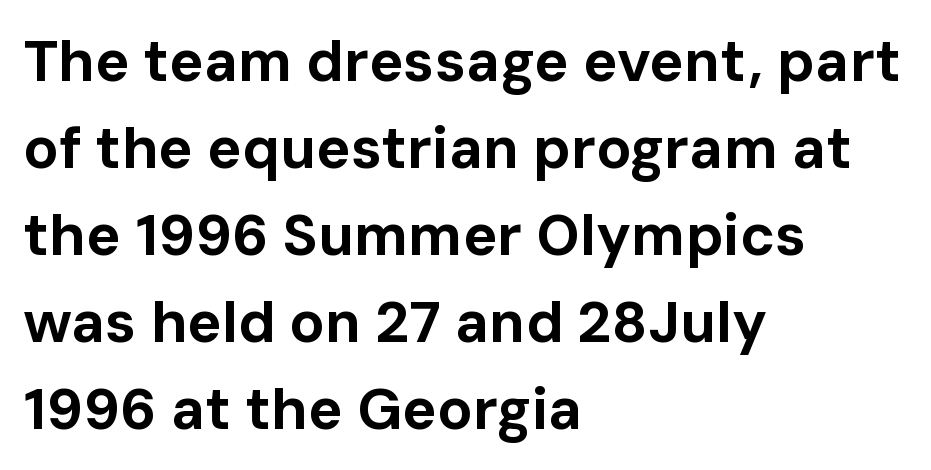
Nothing sits at the stroke ends, so this counts as sans-serif. Leftover space on each line is placed entirely after the last word. In terms of leading, this rendering sits right in the middle. Short note: letters normally spaced. A typesetter would call this proportional, since set widths differ per character.
